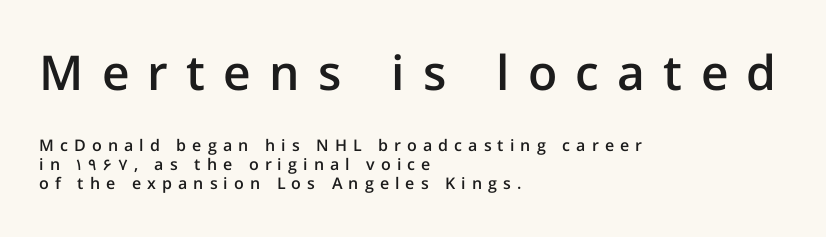
A typesetter would label this face a sans. The space beneath each line is pristine and unruled. These lines carry some extra weight — a demibold, not a full bold. This sample is left-justified, so line endings fall wherever the words run out. A typesetter would mark this as roman, not italic. Does the bottom block carry the larger type? No, the top block does.
